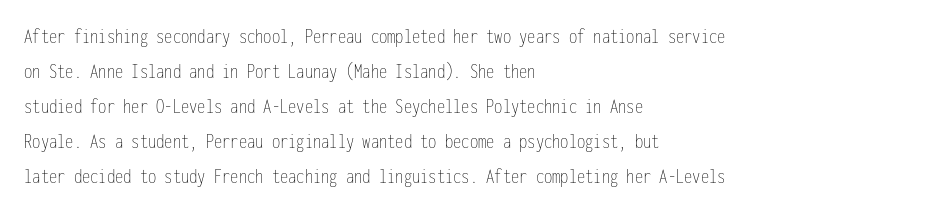
Every stem runs plumb, perpendicular to the baseline. Ink coverage per letter is moderate at most. Does extra space separate the letters? No, they use regular spacing. Line starts are locked; line ends wander. If you measured baseline to baseline, you'd find a middling distance.
